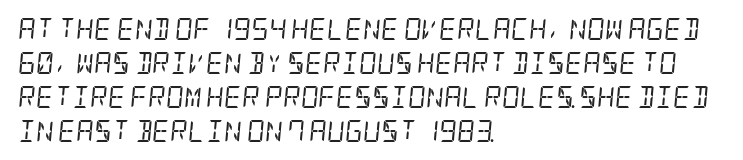
The font sits on the lighter half of the weight spectrum, regular included. The rendering anchors every line to the left-hand side. The glyphs are unaccompanied by any horizontal stroke below them. Tracking value appears to be zero — textbook default spacing. Vertically, the passage feels balanced, rows spaced as you'd expect.
